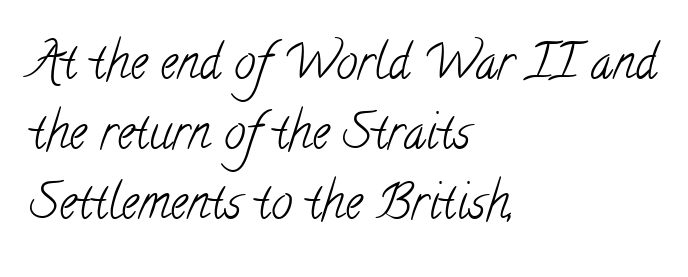
{"bold": "no", "weight": "light", "width": "condensed", "stroke_contrast": "low", "x_height": "small", "monospaced": "no", "underline": "no", "align": "left", "line_spacing": "normal", "line_spacing_ratio": 1.46, "letter_spacing": "normal", "letter_spacing_em": 0.0, "glyph_px": 48}
